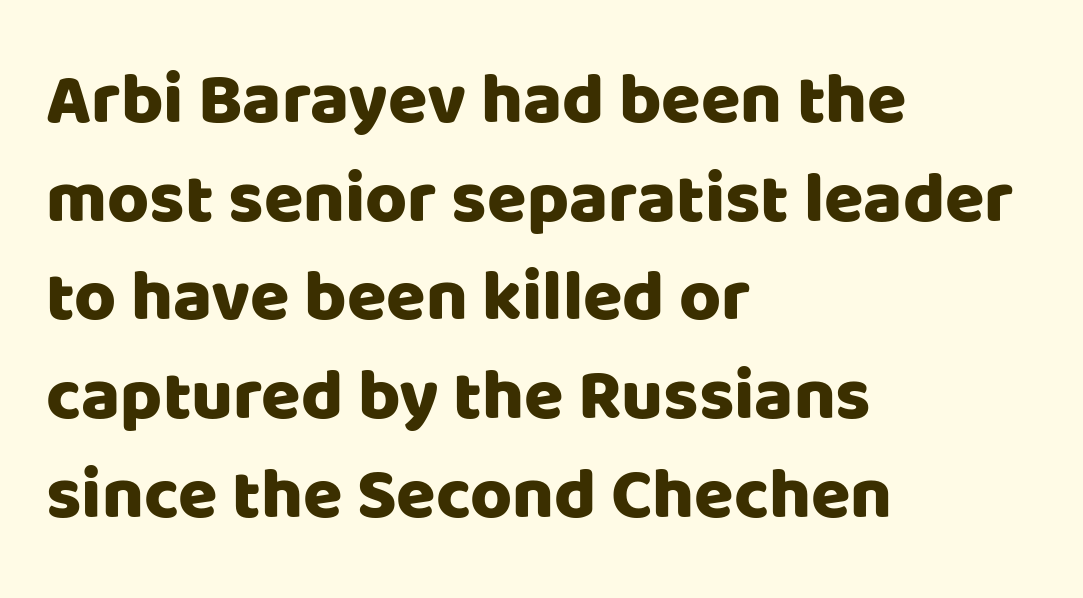
Q: Is the text italic (slanted)? A: No, it is upright.
Q: Is the typeface a serif or a sans-serif typeface? A: Sans-serif.
Q: Is the text underlined? A: No.
Q: How is the paragraph aligned? A: Left-aligned.
Q: Is the spacing between letters normal or unusually wide? A: Normal.
Q: Is the spacing between lines tight, normal or loose? A: Normal.
Q: Width (condensed, normal, or wide)? A: Normal.
Q: Stroke contrast? A: Low.
Q: x-height? A: Large.
Q: Monospaced? A: No.
